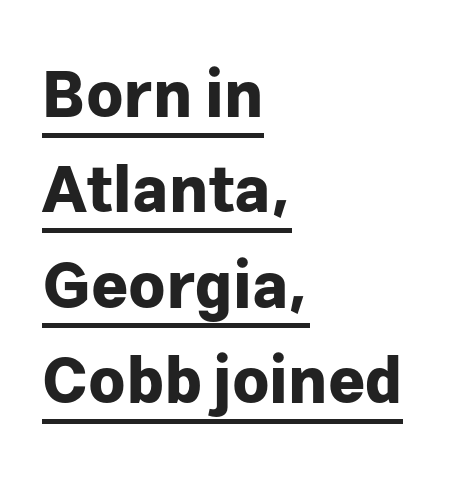
The passage shown is emphatically bold. The lines are quadded left. The lettering holds an erect, upright posture throughout. The passage shown has conventional tracking throughout.
